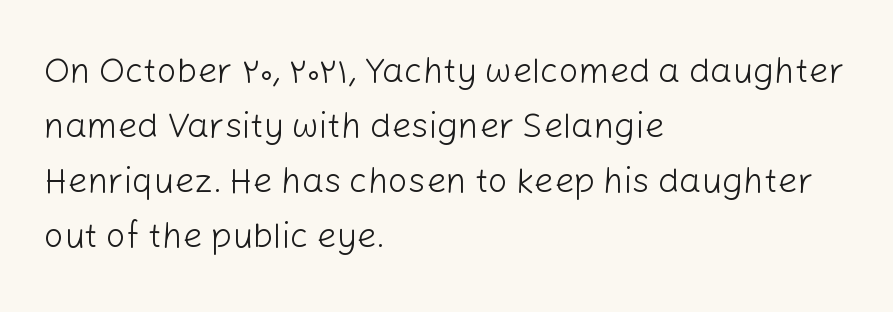
Q: Is the text bold? A: No.
Q: Is the text italic (slanted)? A: No, it is upright.
Q: Is the typeface a serif or a sans-serif typeface? A: Sans-serif.
Q: Is the text underlined? A: No.
Q: How is the paragraph aligned? A: Left-aligned.
Q: Is the spacing between letters normal or unusually wide? A: Normal.
Q: Is the spacing between lines tight, normal or loose? A: Normal.
Q: Width (condensed, normal, or wide)? A: Normal.
Q: Stroke contrast? A: Low.
Q: x-height? A: Medium.
Q: Monospaced? A: No.
